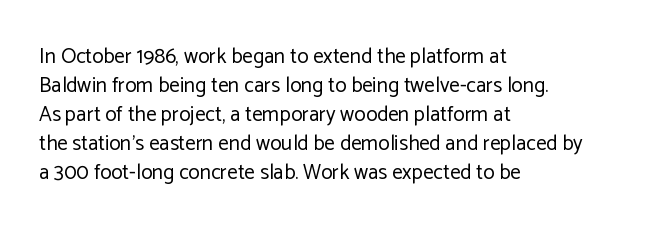
The image shows 21 px text type, upright; set left-aligned, normal line spacing (1.38x), normal letter spacing, not underlined.
